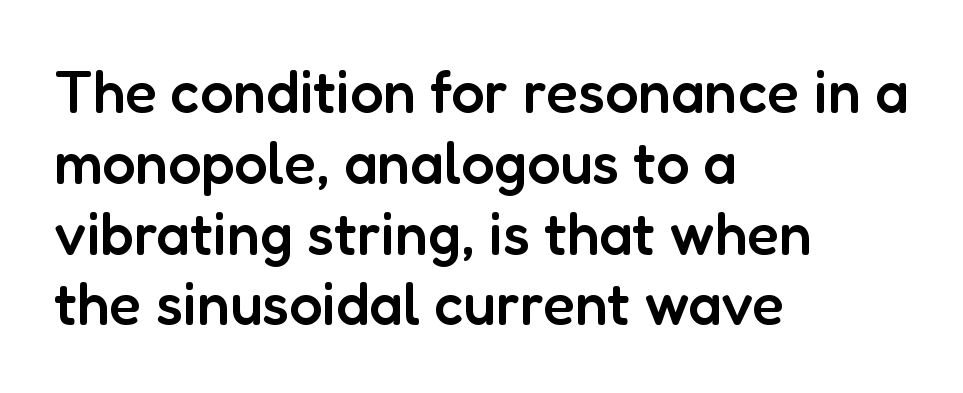
The image shows 59 px semibold sans-serif type, upright; set left-aligned, line spacing 1.2x, normal letter spacing, not underlined; low stroke contrast and a medium x-height.
